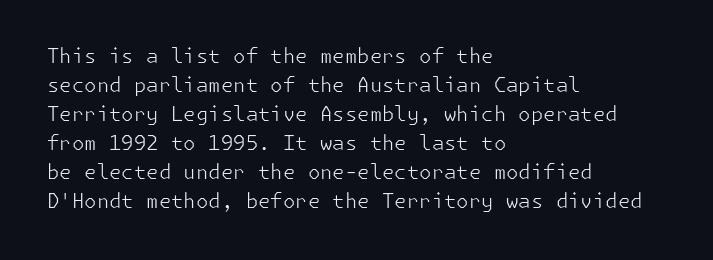
Q: Is the text bold? A: No.
Q: Is the text italic (slanted)? A: No, it is upright.
Q: Is the text underlined? A: No.
Q: How is the paragraph aligned? A: Left-aligned.
Q: Is the spacing between letters normal or unusually wide? A: Normal.
Q: Is the spacing between lines tight, normal or loose? A: Normal.
